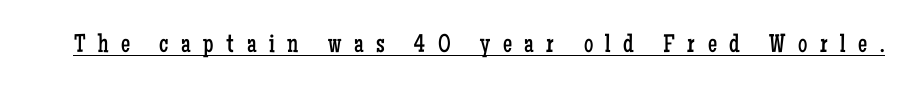
{"italic": "no", "bold": "no", "underline": "yes", "letter_spacing": "wide", "letter_spacing_em": 0.48, "glyph_px": 26}
